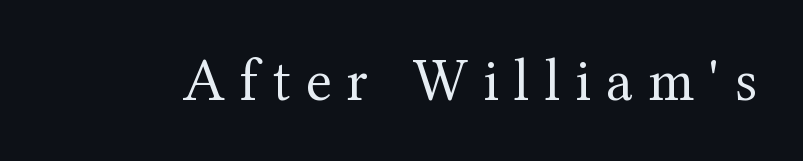
Q: Is the text bold? A: No.
Q: Is the text italic (slanted)? A: No, it is upright.
Q: Is the typeface a serif or a sans-serif typeface? A: Serif.
Q: Is the text underlined? A: No.
Q: Is the spacing between letters normal or unusually wide? A: Unusually wide.
Q: Width (condensed, normal, or wide)? A: Normal.
Q: Stroke contrast? A: Medium.
Q: x-height? A: Medium.
Q: Monospaced? A: No.
